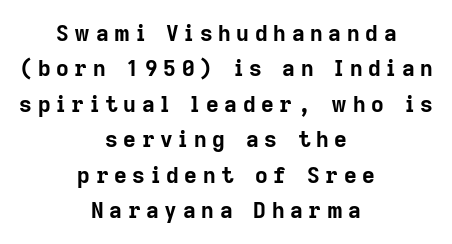
The image shows 22 px bold type, upright; set centered, normal line spacing (1.61x), unusually wide letter spacing (+0.26 em), not underlined.
